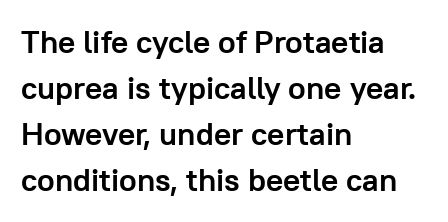
Q: Is the text bold? A: Yes.
Q: Is the text italic (slanted)? A: No, it is upright.
Q: Is the typeface a serif or a sans-serif typeface? A: Sans-serif.
Q: Is the text underlined? A: No.
Q: How is the paragraph aligned? A: Left-aligned.
Q: Is the spacing between letters normal or unusually wide? A: Normal.
Q: Is the spacing between lines tight, normal or loose? A: Normal.
Q: Width (condensed, normal, or wide)? A: Normal.
Q: Stroke contrast? A: Low.
Q: x-height? A: Medium.
Q: Monospaced? A: No.
